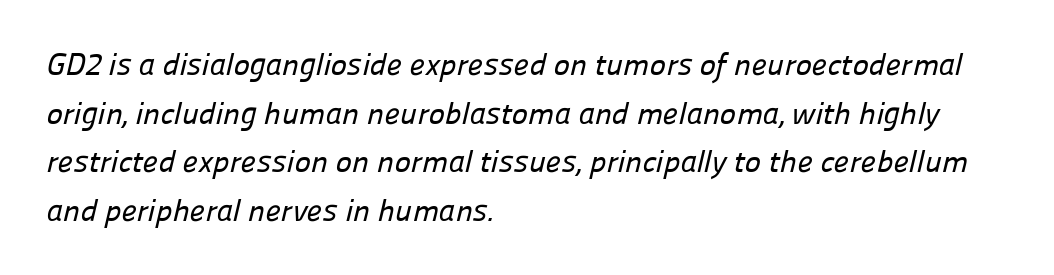
These lines are rendered in a variable-pitch font. Where is the straight margin? On the left. Students, observe: this is what conventionally led text looks like. Is the letter spacing exaggerated? No — it looks like the ordinary default. Has an underline been added? It has not. Font category for this specimen: sans-serif.
